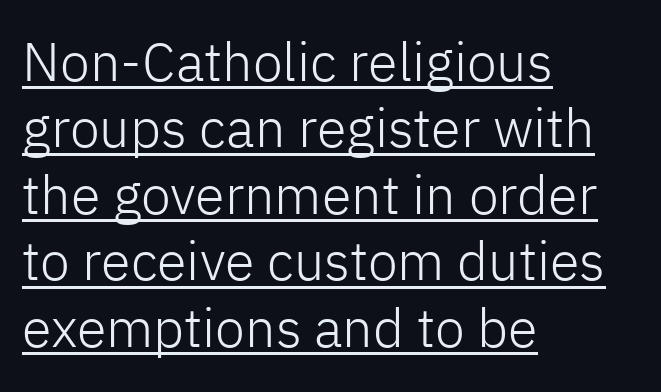
The image shows 54 px light sans-serif type, upright; set left-aligned, line spacing 1.23x, normal letter spacing, underlined; low stroke contrast and a medium x-height.
